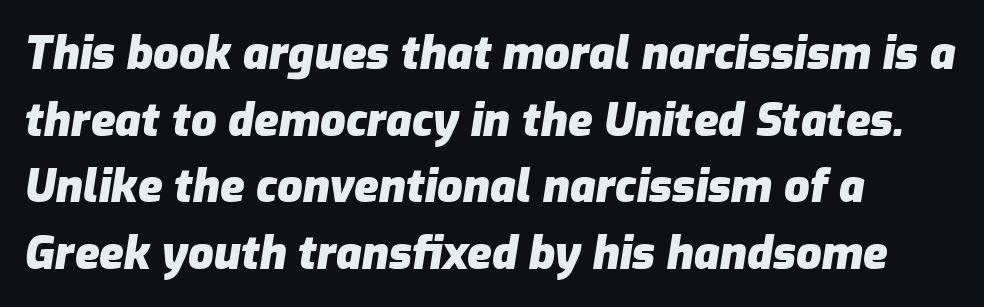
These lines keep a tight, regular rhythm from letter to letter. Anything drawn beneath the words? Only blank space. This sample is left-justified, so line endings fall wherever the words run out. Line spacing here is normal. Spacing verdict: proportional, widths tailored to each character.
